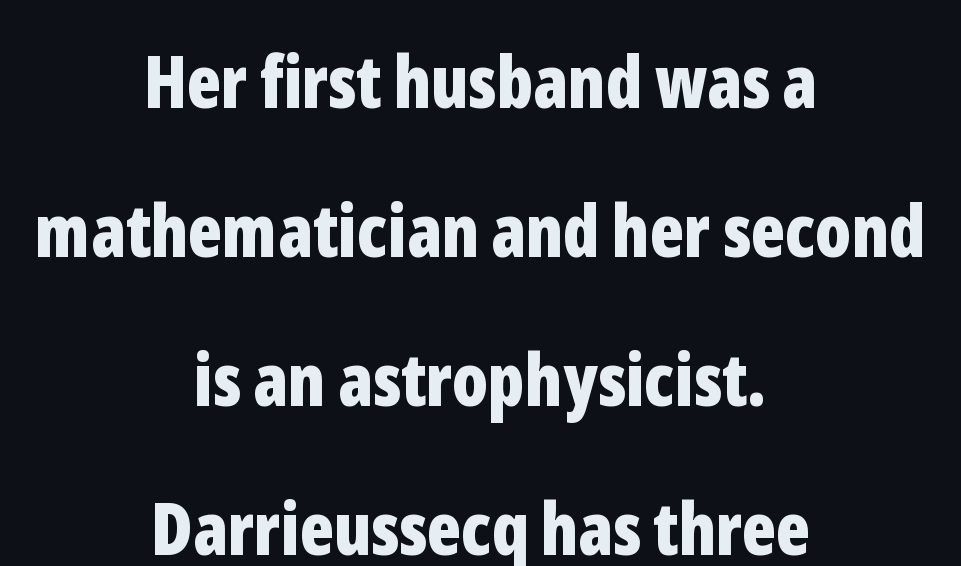
{"serif": "no", "italic": "no", "bold": "yes", "weight": "bold", "width": "condensed", "stroke_contrast": "low", "x_height": "medium", "monospaced": "no", "underline": "no", "align": "center", "line_spacing": "loose", "line_spacing_ratio": 2.07, "letter_spacing": "normal", "letter_spacing_em": 0.0, "glyph_px": 72}
